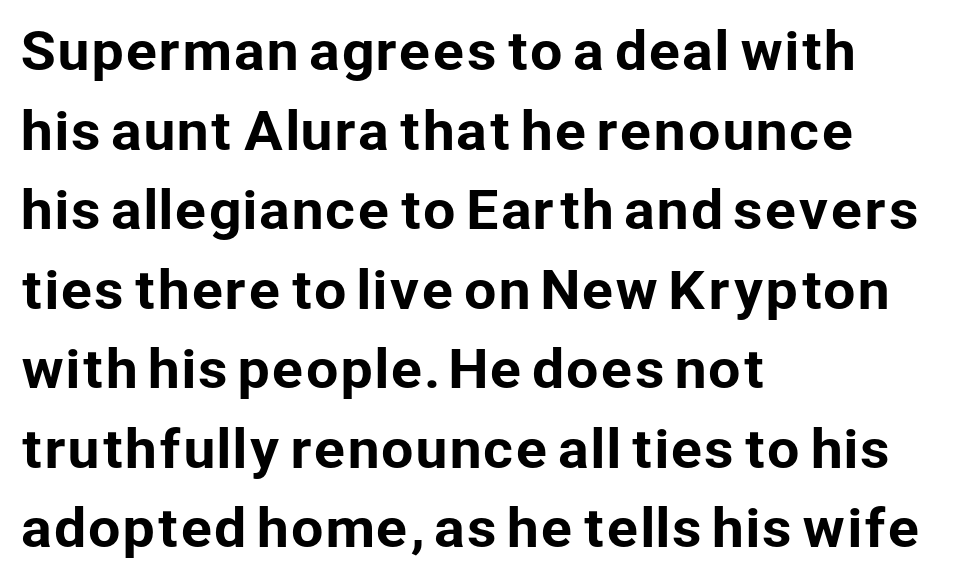
{"serif": "no", "italic": "no", "width": "normal", "stroke_contrast": "low", "x_height": "medium", "monospaced": "no", "underline": "no", "align": "left", "line_spacing": "normal", "line_spacing_ratio": 1.53, "letter_spacing": "normal", "letter_spacing_em": 0.0, "glyph_px": 52}
